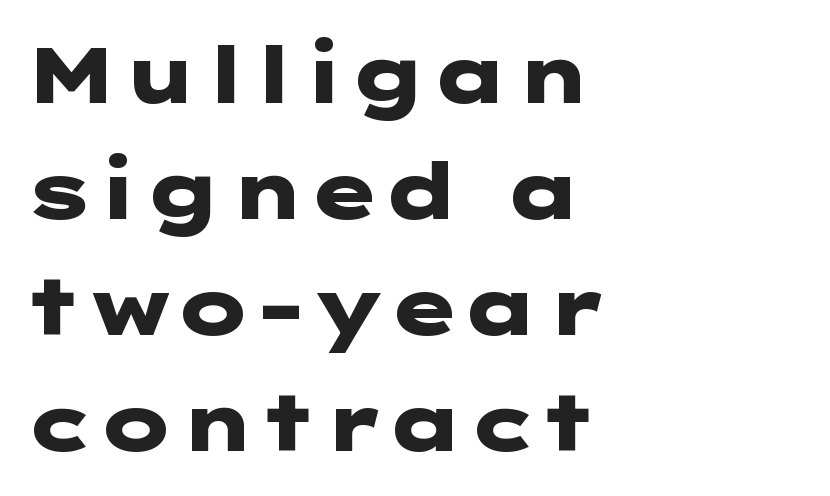
Students, note that the glyphs here touch the page at normal intervals. Notice how the stems are strictly vertical — no italics here. These lines stack with their left ends in a neat column. The typeface chosen for these lines omits serifs.
